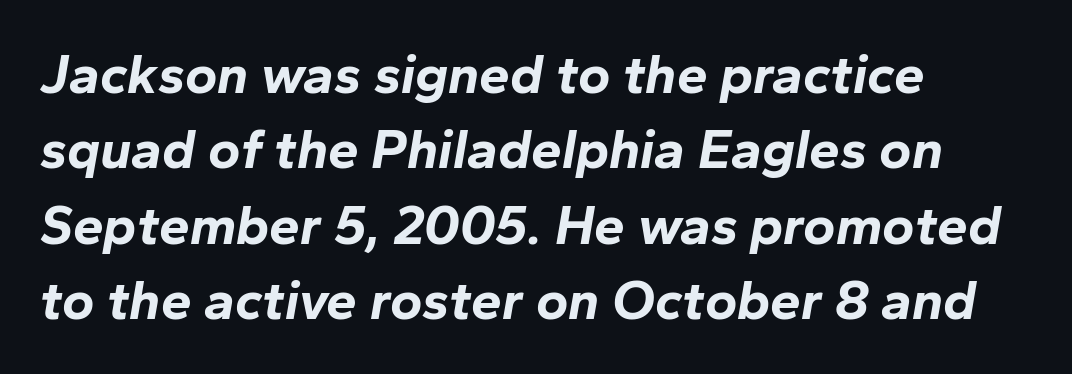
Left-aligned paragraph, ragged on the right. Character widths vary here, with narrow letters taking less room than wide ones. The rendering uses a bold face; every stroke is thick and dark. Students, observe: this is what conventionally led text looks like.
